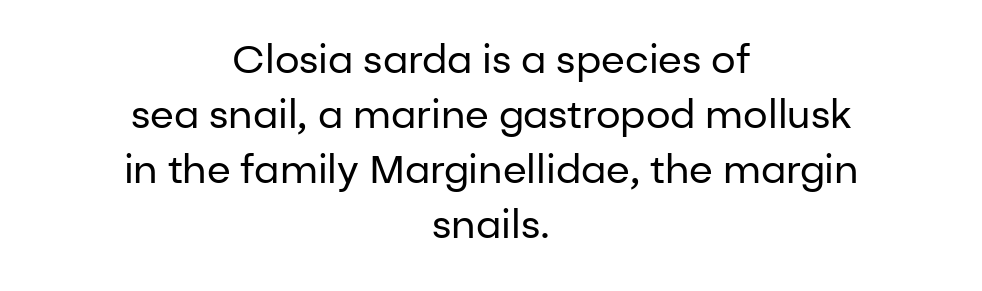
{"serif": "no", "italic": "no", "bold": "no", "weight": "regular", "width": "normal", "stroke_contrast": "low", "x_height": "medium", "monospaced": "no", "underline": "no", "align": "center", "line_spacing": "normal", "line_spacing_ratio": 1.41, "letter_spacing": "normal", "letter_spacing_em": 0.0, "glyph_px": 39}
